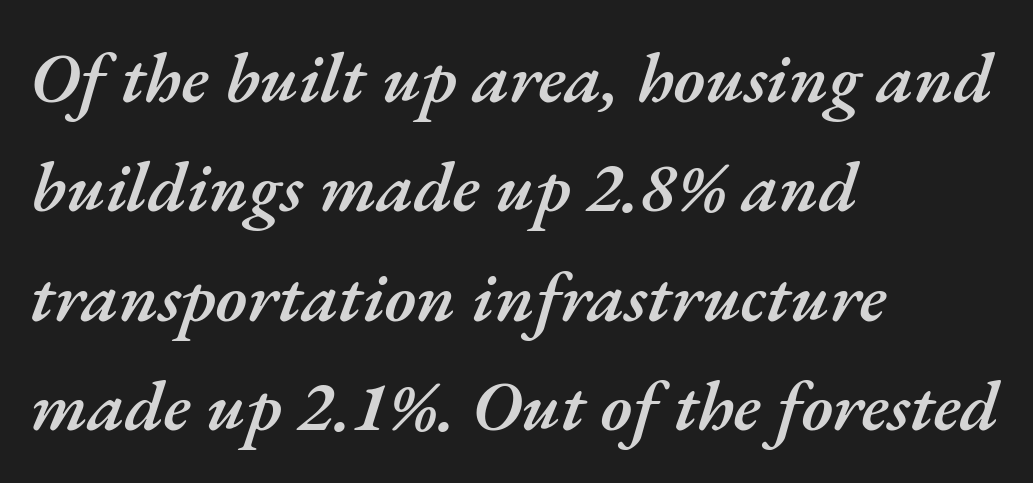
{"italic": "yes", "lean": "right", "slant_degrees": 17, "bold": "semi", "weight": "semibold", "width": "normal", "stroke_contrast": "medium", "x_height": "small", "monospaced": "no", "underline": "no", "align": "left", "line_spacing": "normal", "line_spacing_ratio": 1.54, "letter_spacing": "normal", "letter_spacing_em": 0.0, "glyph_px": 71}
